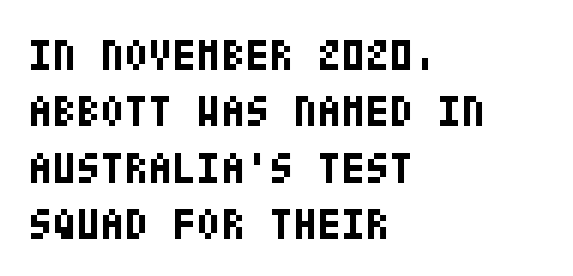
The text was rendered using a sans face with plain stroke endings. No extra tracking has been applied to these lines. Does the weight exceed regular? Yes, all the way to bold. No word sits above an underline.
